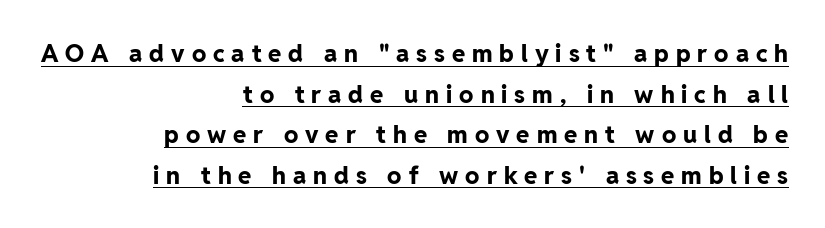
Q: Is the text bold? A: Yes.
Q: Is the text italic (slanted)? A: No, it is upright.
Q: Is the text underlined? A: Yes.
Q: How is the paragraph aligned? A: Right-aligned.
Q: Is the spacing between letters normal or unusually wide? A: Unusually wide.
Q: Is the spacing between lines tight, normal or loose? A: Normal.
